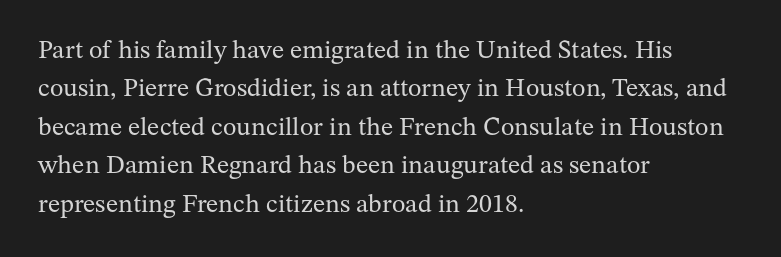
{"italic": "no", "bold": "no", "underline": "no", "align": "left", "line_spacing": "normal", "line_spacing_ratio": 1.48, "letter_spacing": "normal", "letter_spacing_em": 0.0, "glyph_px": 26}
